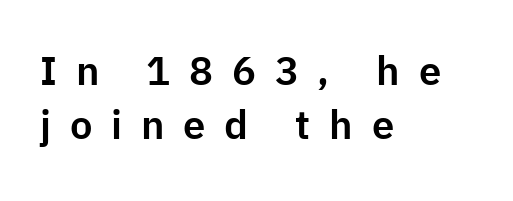
Characters follow at a spacing far wider than the type designer built in. Decoration check: the copy has no underline. Rendered with straight, roman letterforms. Examine the stroke ends and you'll find no serifs.
